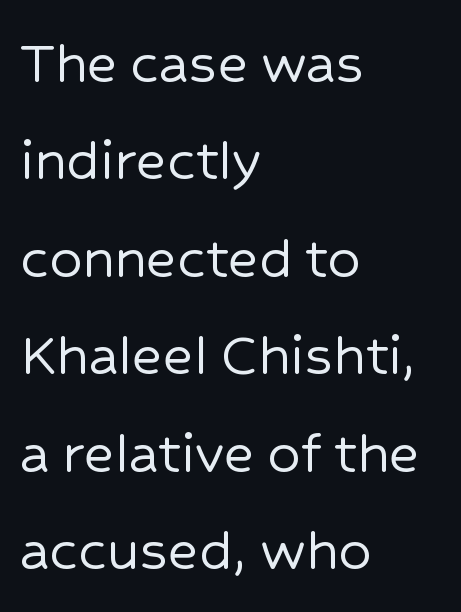
Every row of glyphs begins at an identical x-position on the left. It's the straight-up-and-down kind of type. If you measured baseline to baseline, you'd find a middling distance. There is no visible air inserted between adjacent glyphs.
